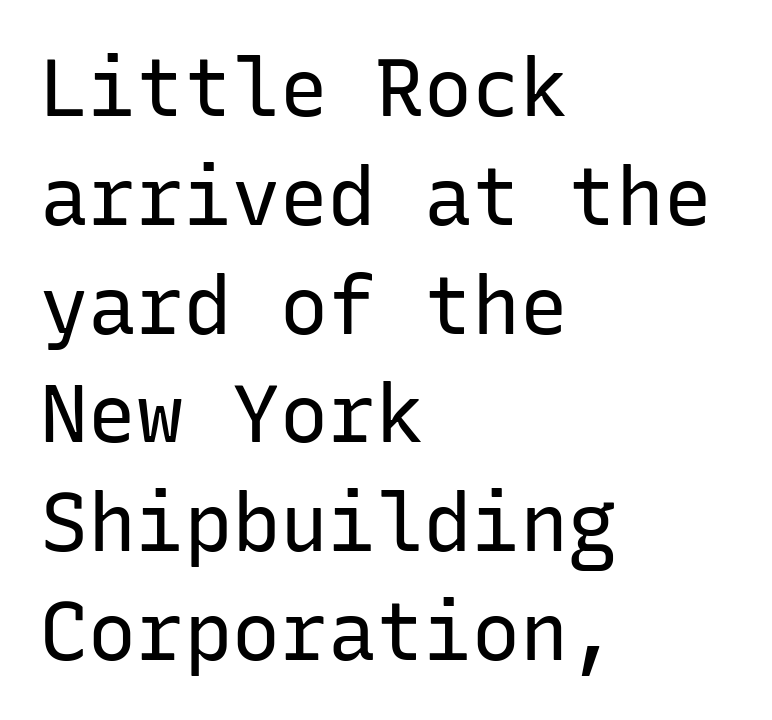
The image shows 80 px regular-weight sans-serif type, upright, monospaced; set left-aligned, normal line spacing (1.36x), normal letter spacing, not underlined; low stroke contrast and a medium x-height.
